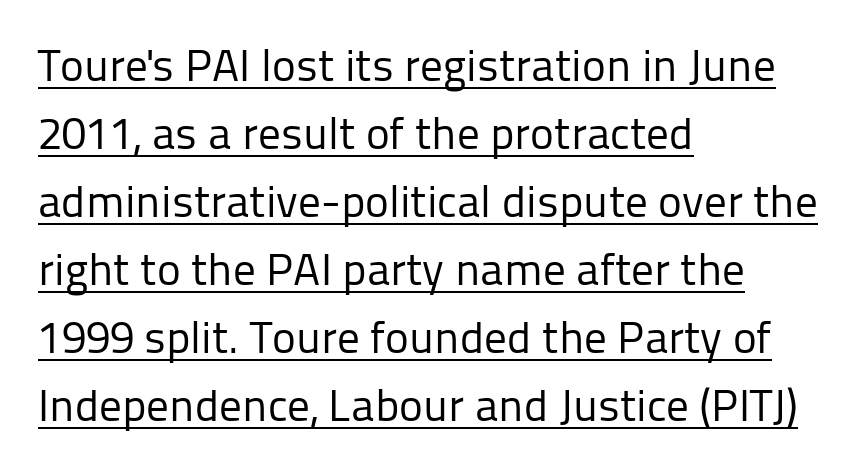
Typographically, this falls in the sans-serif category. Characters follow at the spacing the type designer built in. If you drew a line through each stem, it would be perfectly vertical. Caption: lettering with a line underneath. You could not count columns in this text — the font is proportionally spaced. The rows are spaced the way most documents space them.
